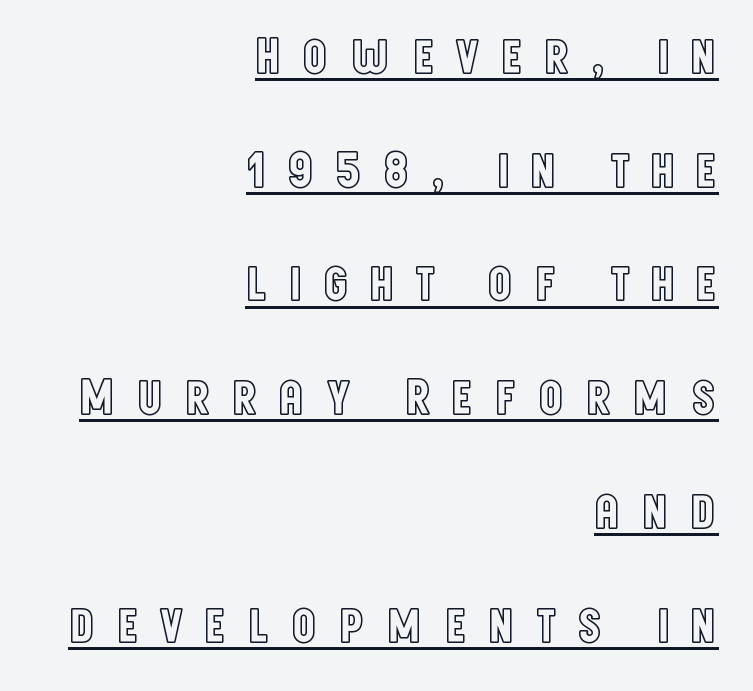
Quick note: underline on. The rendering uses a large line-height, opening up the rows. In terms of letterspacing, this is a distinctly airy, spread setting. Varying glyph widths throughout — classic text-font behaviour. The compositor pushed each line to the right boundary.
